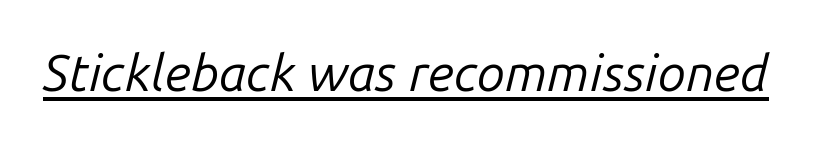
The image shows 51 px regular-weight type, italic (leaning right); set normal letter spacing, underlined; low stroke contrast and a medium x-height.
